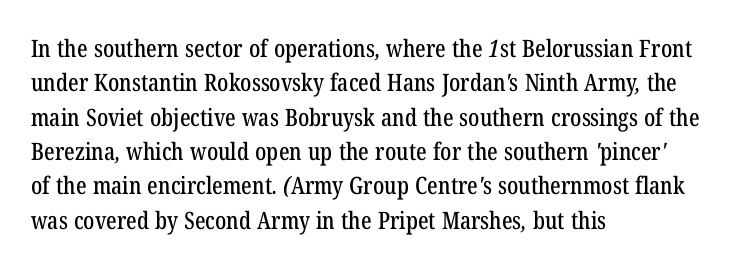
{"underline": "no", "align": "left", "line_spacing": "normal", "line_spacing_ratio": 1.43, "letter_spacing": "normal", "letter_spacing_em": 0.0, "glyph_px": 24}
